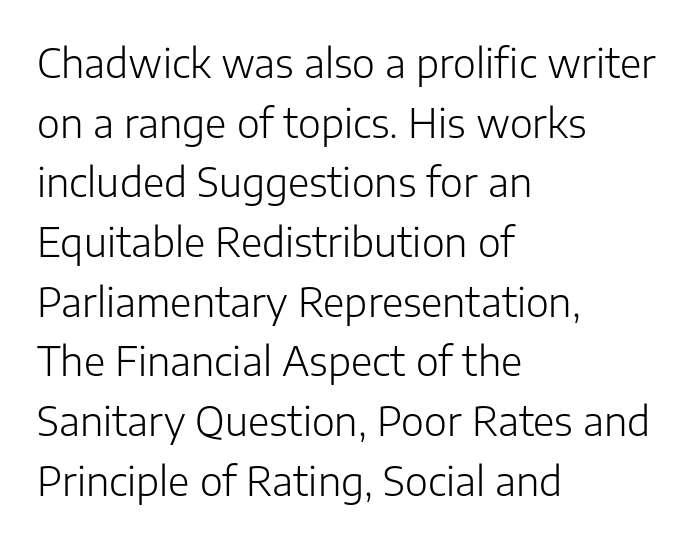
{"serif": "no", "italic": "no", "bold": "no", "weight": "light", "width": "normal", "stroke_contrast": "low", "x_height": "medium", "monospaced": "no", "underline": "no", "align": "left", "line_spacing": "normal", "line_spacing_ratio": 1.53, "letter_spacing": "normal", "letter_spacing_em": 0.0, "glyph_px": 39}
